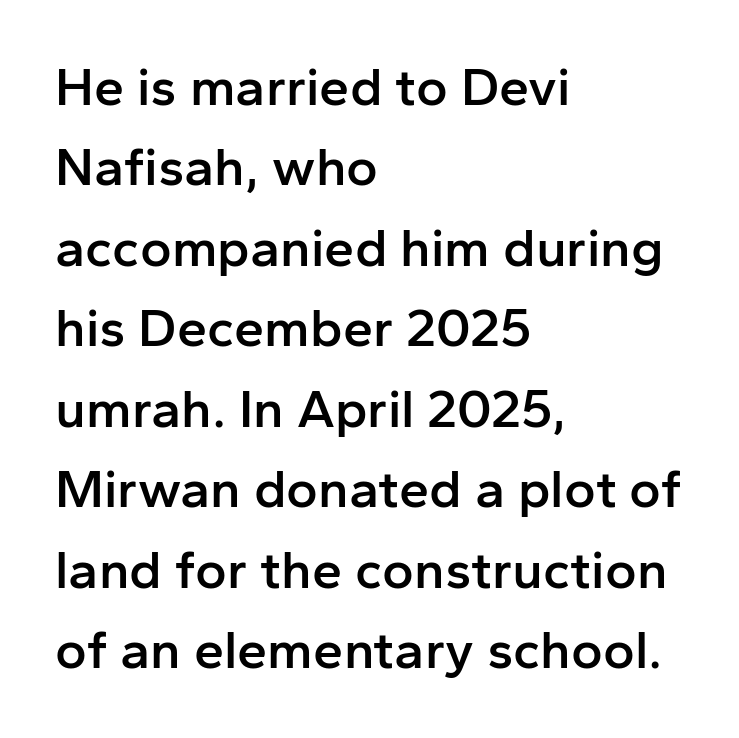
{"serif": "no", "italic": "no", "bold": "semi", "weight": "semibold", "width": "normal", "stroke_contrast": "low", "x_height": "medium", "monospaced": "no", "underline": "no", "align": "left", "line_spacing": "normal", "line_spacing_ratio": 1.49, "letter_spacing": "normal", "letter_spacing_em": 0.0, "glyph_px": 54}
